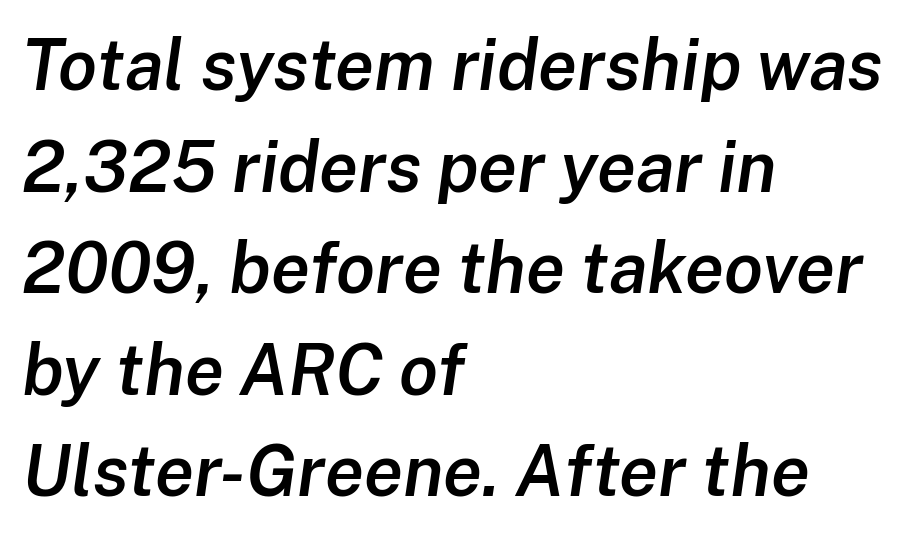
The image shows 71 px semibold type, italic (leaning right); set left-aligned, normal line spacing (1.43x), normal letter spacing, not underlined; low stroke contrast and a medium x-height.
